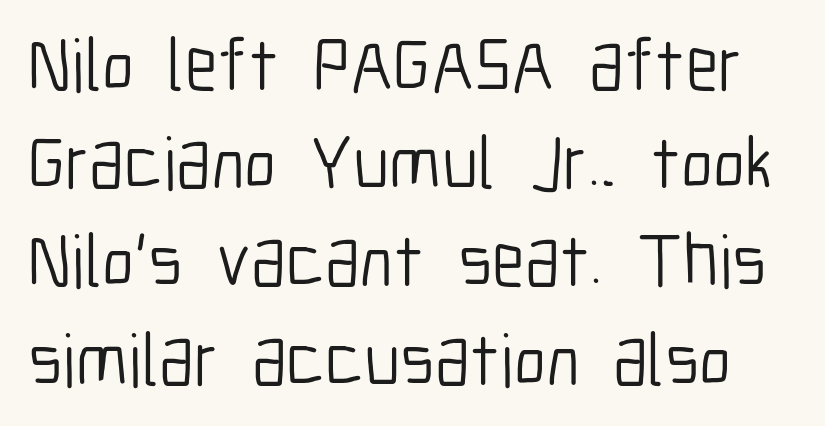
{"serif": "no", "italic": "no", "bold": "no", "weight": "light", "width": "condensed", "stroke_contrast": "low", "x_height": "medium", "monospaced": "no", "underline": "no", "line_spacing": "normal", "line_spacing_ratio": 1.31, "letter_spacing": "normal", "letter_spacing_em": 0.0, "glyph_px": 75}
